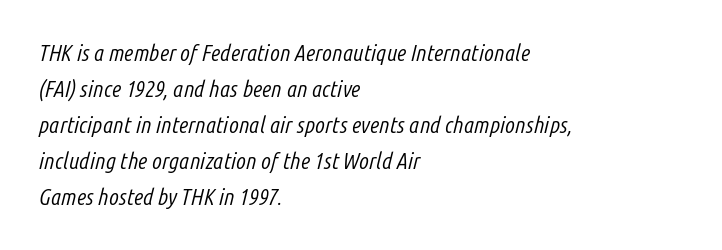
Q: Is the text bold? A: No.
Q: Is the text italic (slanted)? A: Yes, it leans right by about 14 degrees.
Q: Is the text underlined? A: No.
Q: How is the paragraph aligned? A: Left-aligned.
Q: Is the spacing between letters normal or unusually wide? A: Normal.
Q: Is the spacing between lines tight, normal or loose? A: Normal.
